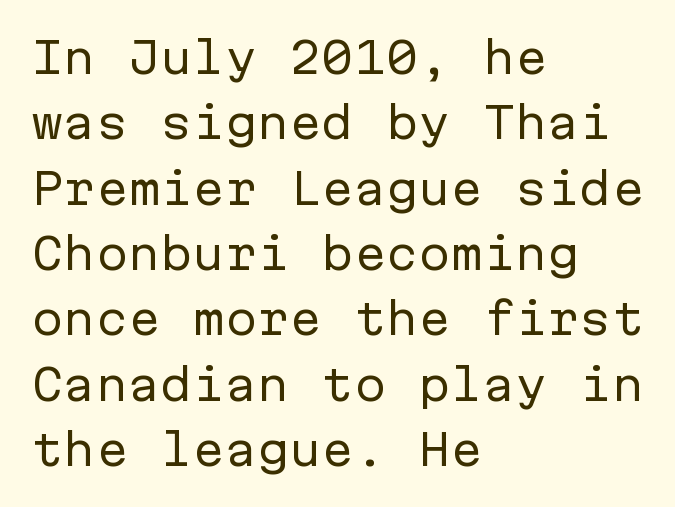
Q: Is the text bold? A: No.
Q: Is the text italic (slanted)? A: No, it is upright.
Q: Is the typeface a serif or a sans-serif typeface? A: Sans-serif.
Q: Is the text underlined? A: No.
Q: How is the paragraph aligned? A: Left-aligned.
Q: Is the spacing between letters normal or unusually wide? A: Normal.
Q: Is the spacing between lines tight, normal or loose? A: Normal.
Q: Width (condensed, normal, or wide)? A: Normal.
Q: Stroke contrast? A: Low.
Q: x-height? A: Medium.
Q: Monospaced? A: Yes.
